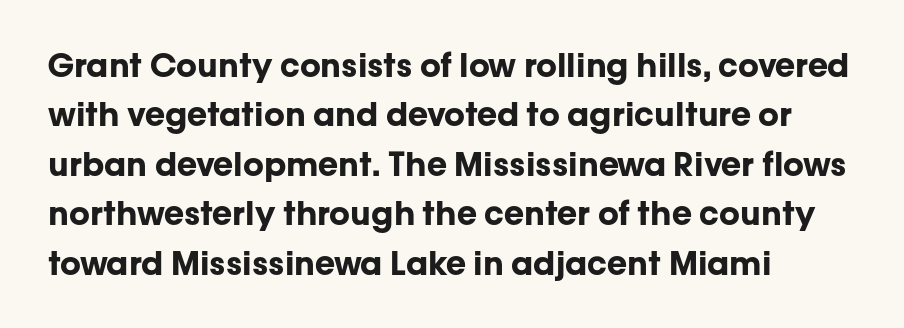
The image shows 33 px bold sans-serif type, upright; set left-aligned, normal line spacing (1.5x), normal letter spacing, not underlined; low stroke contrast and a medium x-height.
